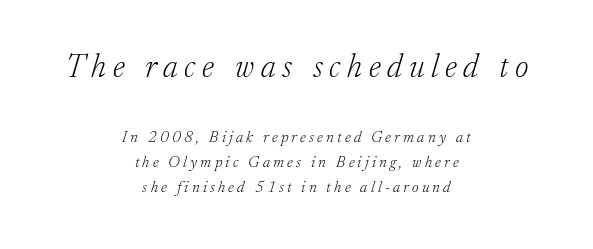
{"serif": "yes", "italic": "yes", "lean": "right", "slant_degrees": 17, "bold": "no", "weight": "light", "width": "normal", "stroke_contrast": "low", "x_height": "small", "monospaced": "no", "underline": "no", "align": "center", "line_spacing": "normal", "line_spacing_ratio": 1.56, "letter_spacing": "wide", "letter_spacing_em": 0.2, "larger_block": "first", "size_ratio": 2.06, "glyph_px": 33}
